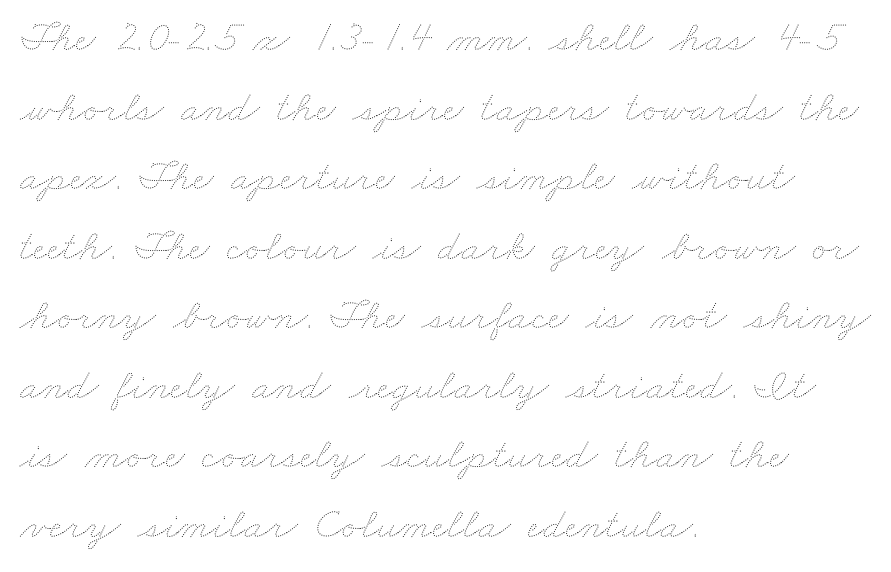
The image shows 44 px thin, wide type; set left-aligned, normal line spacing (1.58x), normal letter spacing, not underlined; medium stroke contrast and a small x-height.
